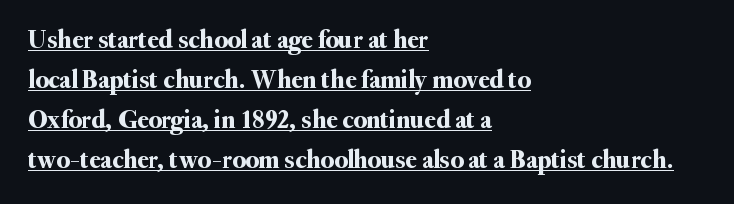
The image shows 26 px text type, upright; set left-aligned, normal line spacing (1.54x), normal letter spacing, underlined.
